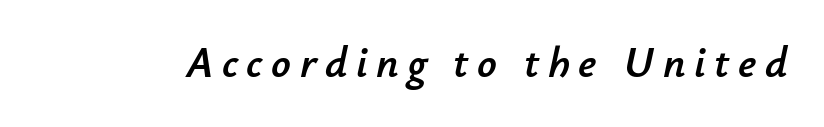
The rendering uses natural spacing where letterforms have individual widths. The type is letterspaced generously, with wide tracking. The string is rendered with underlining switched off. If you drew a line through each stem, it would be angled.
